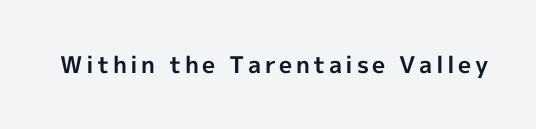
The image shows 23 px bold type, upright; set not underlined.
